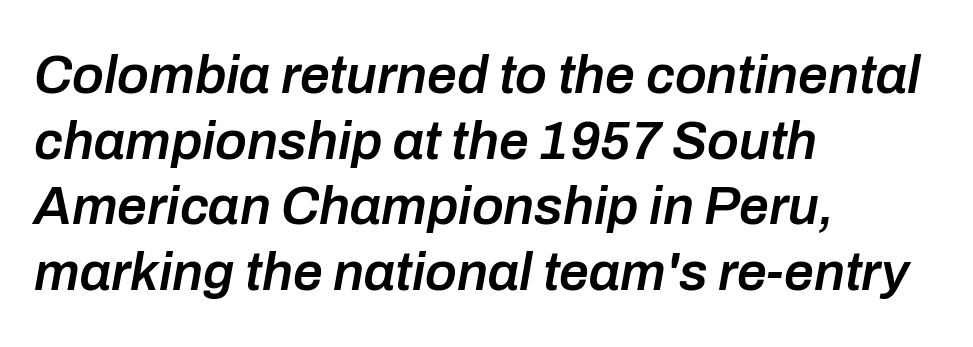
A clean baseline with only descenders dipping below it. Looks like regular typesetting: each glyph gets only the width it needs. Words appear dense and cohesive because spacing is normal. The rendering uses a semibold face; strokes are thickened but not to full bold.
